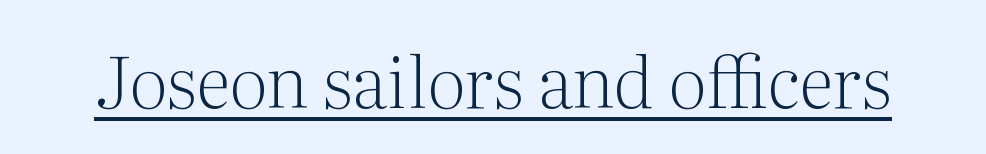
Q: Is the text bold? A: No.
Q: Is the text italic (slanted)? A: No, it is upright.
Q: Is the typeface a serif or a sans-serif typeface? A: Serif.
Q: Is the text underlined? A: Yes.
Q: Is the spacing between letters normal or unusually wide? A: Normal.
Q: Width (condensed, normal, or wide)? A: Normal.
Q: Stroke contrast? A: Medium.
Q: x-height? A: Medium.
Q: Monospaced? A: No.
